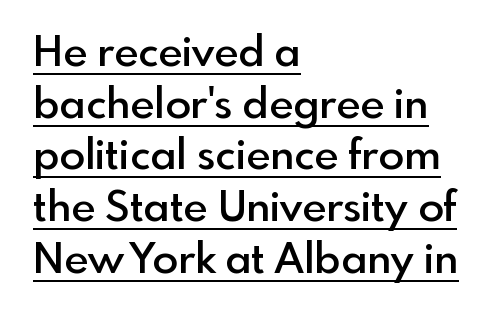
Q: Is the text bold? A: Semi-bold.
Q: Is the text italic (slanted)? A: No, it is upright.
Q: Is the typeface a serif or a sans-serif typeface? A: Sans-serif.
Q: Is the text underlined? A: Yes.
Q: How is the paragraph aligned? A: Left-aligned.
Q: Is the spacing between letters normal or unusually wide? A: Normal.
Q: Width (condensed, normal, or wide)? A: Normal.
Q: x-height? A: Small.
Q: Monospaced? A: No.
